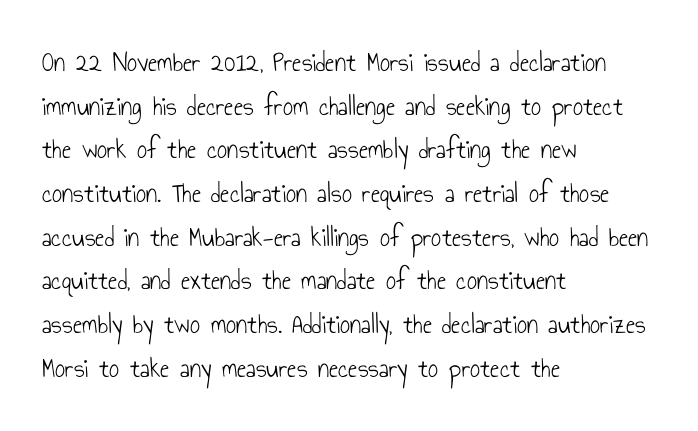
Q: Is the text bold? A: No.
Q: Is the text italic (slanted)? A: No, it is upright.
Q: Is the typeface a serif or a sans-serif typeface? A: Sans-serif.
Q: Is the text underlined? A: No.
Q: How is the paragraph aligned? A: Left-aligned.
Q: Is the spacing between letters normal or unusually wide? A: Normal.
Q: Is the spacing between lines tight, normal or loose? A: Normal.
Q: Width (condensed, normal, or wide)? A: Condensed.
Q: Stroke contrast? A: Low.
Q: x-height? A: Small.
Q: Monospaced? A: No.
